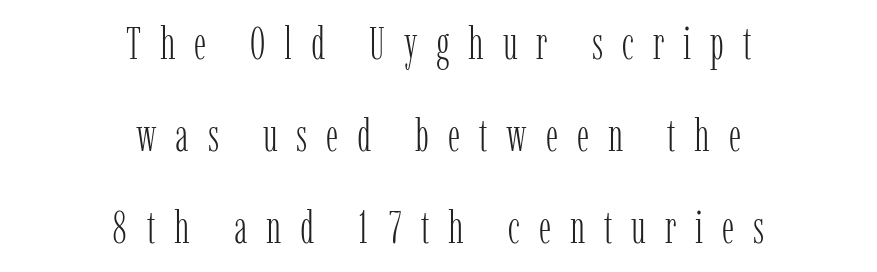
Q: Is the text bold? A: No.
Q: Is the text italic (slanted)? A: No, it is upright.
Q: Is the typeface a serif or a sans-serif typeface? A: Serif.
Q: Is the text underlined? A: No.
Q: How is the paragraph aligned? A: Centered.
Q: Is the spacing between letters normal or unusually wide? A: Unusually wide.
Q: Is the spacing between lines tight, normal or loose? A: Loose.
Q: Width (condensed, normal, or wide)? A: Condensed.
Q: Stroke contrast? A: Low.
Q: x-height? A: Medium.
Q: Monospaced? A: No.
